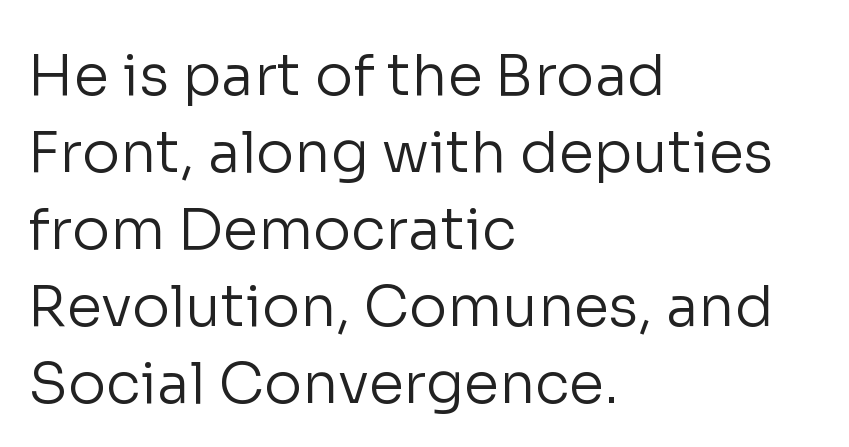
{"serif": "no", "italic": "no", "bold": "no", "weight": "regular", "width": "normal", "stroke_contrast": "low", "x_height": "medium", "monospaced": "no", "underline": "no", "align": "left", "line_spacing": "normal", "line_spacing_ratio": 1.35, "letter_spacing": "normal", "letter_spacing_em": 0.0, "glyph_px": 57}
